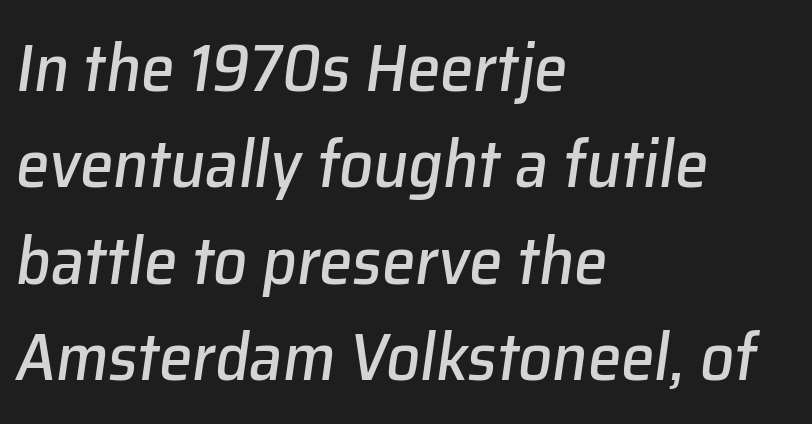
Q: Is the text italic (slanted)? A: Yes, it leans right by about 8 degrees.
Q: Is the text underlined? A: No.
Q: How is the paragraph aligned? A: Left-aligned.
Q: Is the spacing between letters normal or unusually wide? A: Normal.
Q: Is the spacing between lines tight, normal or loose? A: Normal.
Q: Width (condensed, normal, or wide)? A: Normal.
Q: Stroke contrast? A: Low.
Q: x-height? A: Medium.
Q: Monospaced? A: No.
